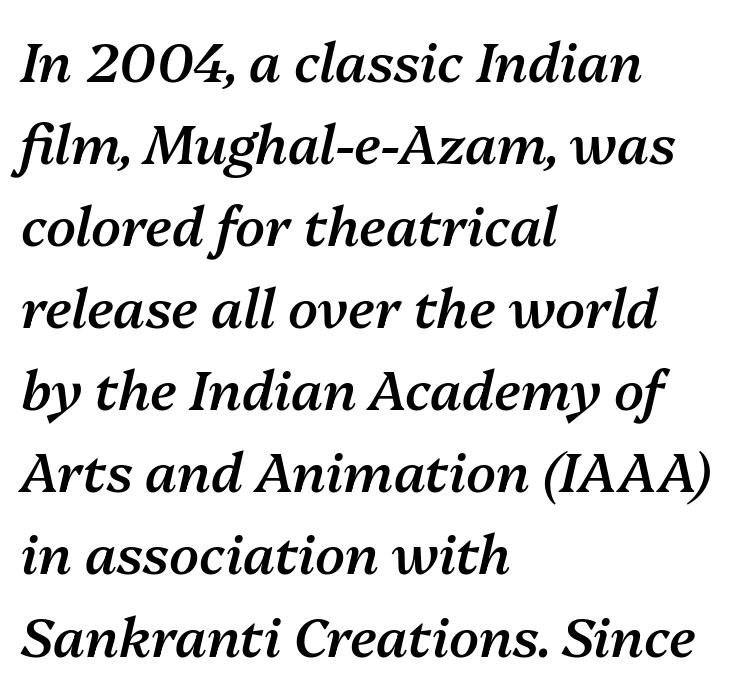
{"italic": "yes", "lean": "right", "slant_degrees": 13, "bold": "semi", "weight": "semibold", "width": "normal", "stroke_contrast": "medium", "x_height": "medium", "monospaced": "no", "underline": "no", "align": "left", "line_spacing": "normal", "line_spacing_ratio": 1.52, "letter_spacing": "normal", "letter_spacing_em": 0.0, "glyph_px": 54}
